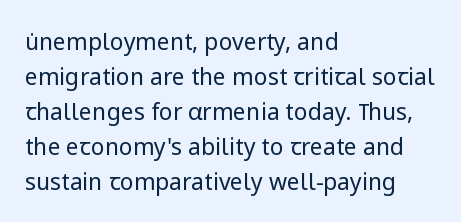
{"italic": "no", "bold": "no", "underline": "no", "align": "left", "line_spacing": "normal", "line_spacing_ratio": 1.52, "letter_spacing": "normal", "letter_spacing_em": 0.0, "glyph_px": 23}
